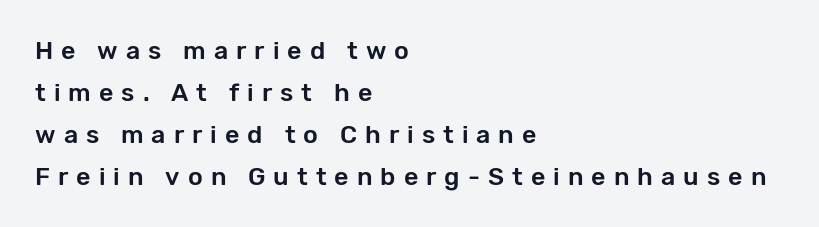
{"italic": "no", "underline": "no", "align": "left", "line_spacing": "normal", "line_spacing_ratio": 1.68, "letter_spacing": "wide", "letter_spacing_em": 0.32, "glyph_px": 25}
